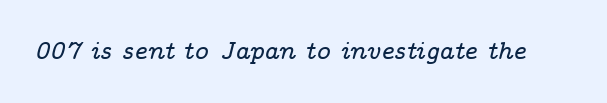
{"italic": "yes", "lean": "right", "slant_degrees": 14, "underline": "no", "letter_spacing": "normal", "letter_spacing_em": 0.0, "glyph_px": 24}
